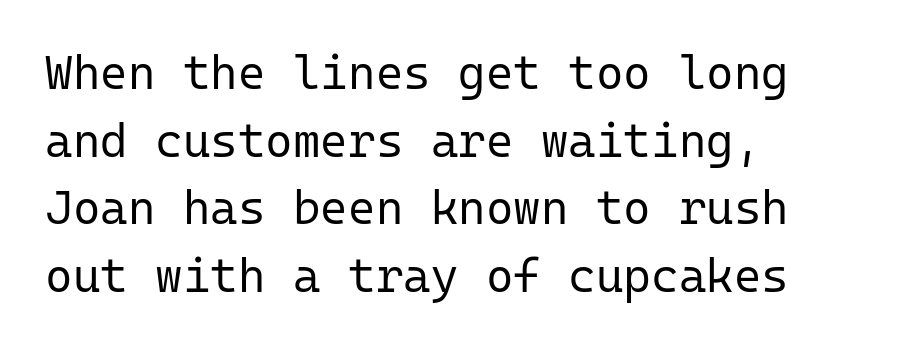
{"serif": "no", "italic": "no", "bold": "no", "weight": "regular", "width": "normal", "stroke_contrast": "low", "x_height": "medium", "monospaced": "yes", "underline": "no", "align": "left", "line_spacing": "normal", "line_spacing_ratio": 1.44, "letter_spacing": "normal", "letter_spacing_em": 0.0, "glyph_px": 47}
